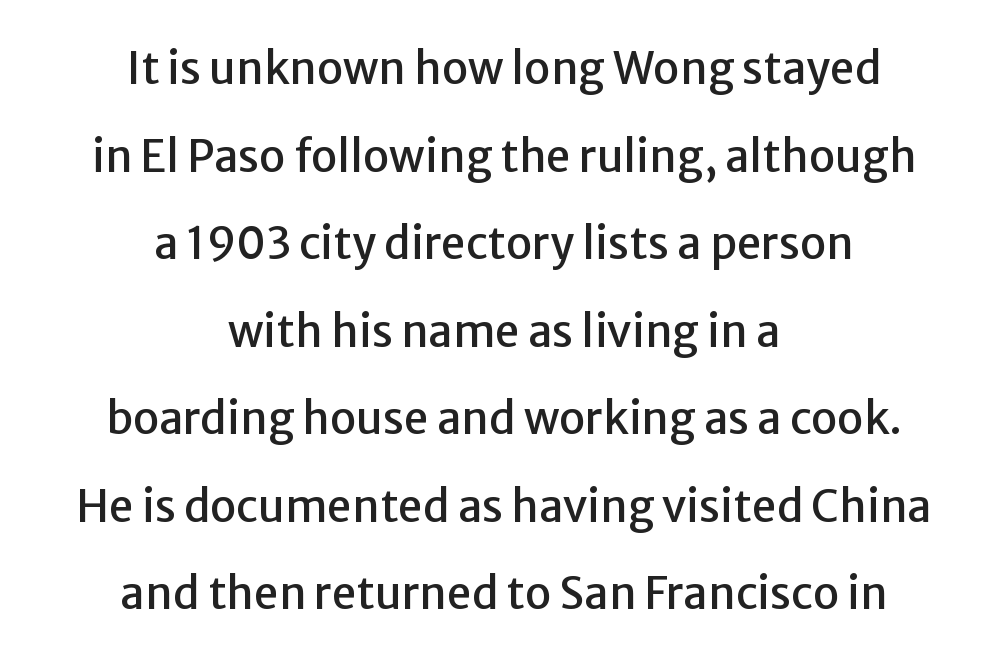
Q: Is the text italic (slanted)? A: No, it is upright.
Q: Is the typeface a serif or a sans-serif typeface? A: Sans-serif.
Q: Is the text underlined? A: No.
Q: How is the paragraph aligned? A: Centered.
Q: Is the spacing between letters normal or unusually wide? A: Normal.
Q: Is the spacing between lines tight, normal or loose? A: Loose.
Q: Width (condensed, normal, or wide)? A: Normal.
Q: Stroke contrast? A: Low.
Q: x-height? A: Medium.
Q: Monospaced? A: No.
